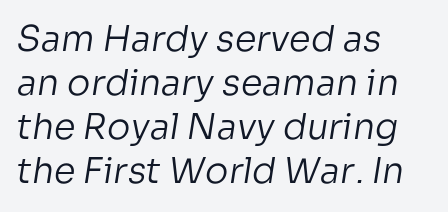
The image shows 35 px regular-weight sans-serif type; set left-aligned, normal line spacing (1.26x), normal letter spacing, not underlined; low stroke contrast and a medium x-height.
